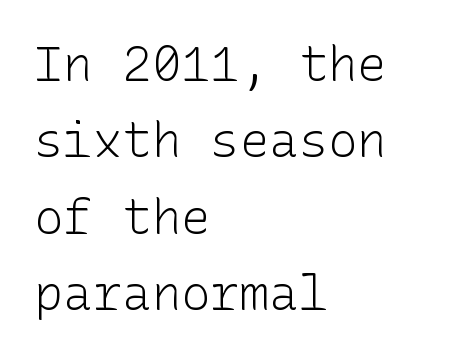
The image shows 49 px light sans-serif type, upright; set left-aligned, normal line spacing (1.56x), normal letter spacing, not underlined; low stroke contrast and a medium x-height.
